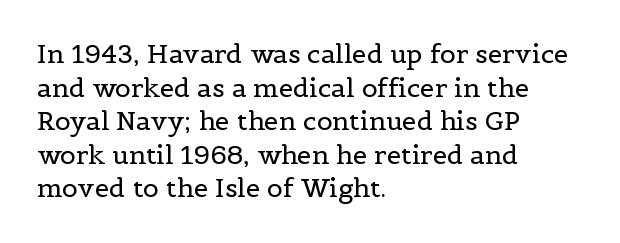
Interline gaps are of average width in this sample. In terms of posture, this sample is upright. Teacher's note: observe the even left margin — that is flush-left alignment. The cut favours lightness, reaching ordinary text weight at its darkest.
